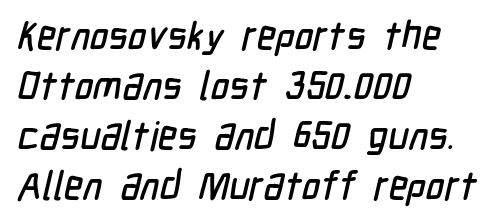
Q: Is the typeface a serif or a sans-serif typeface? A: Sans-serif.
Q: Is the text underlined? A: No.
Q: How is the paragraph aligned? A: Left-aligned.
Q: Is the spacing between letters normal or unusually wide? A: Normal.
Q: Is the spacing between lines tight, normal or loose? A: Normal.
Q: Width (condensed, normal, or wide)? A: Condensed.
Q: Stroke contrast? A: Low.
Q: x-height? A: Medium.
Q: Monospaced? A: No.
